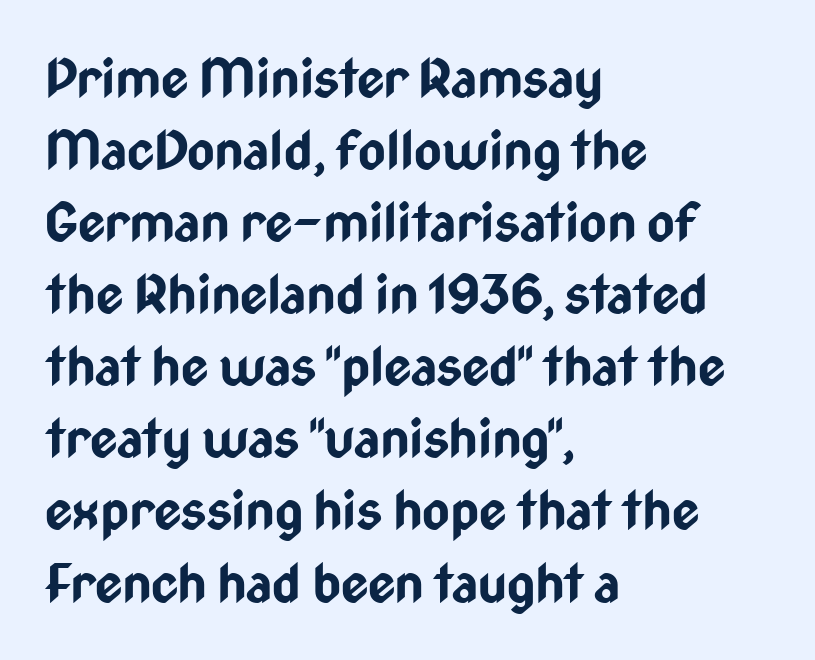
Q: Is the text bold? A: Yes.
Q: Is the text italic (slanted)? A: No, it is upright.
Q: Is the typeface a serif or a sans-serif typeface? A: Sans-serif.
Q: Is the text underlined? A: No.
Q: How is the paragraph aligned? A: Left-aligned.
Q: Is the spacing between letters normal or unusually wide? A: Normal.
Q: Is the spacing between lines tight, normal or loose? A: Normal.
Q: Width (condensed, normal, or wide)? A: Condensed.
Q: Stroke contrast? A: Low.
Q: x-height? A: Medium.
Q: Monospaced? A: No.
